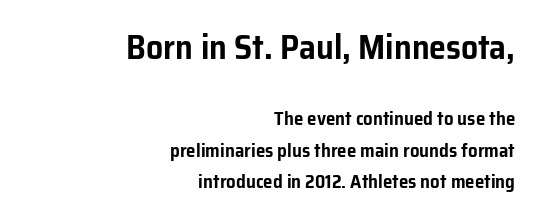
{"serif": "no", "italic": "no", "width": "normal", "stroke_contrast": "low", "x_height": "medium", "monospaced": "no", "underline": "no", "align": "right", "line_spacing": "normal", "line_spacing_ratio": 1.65, "letter_spacing": "normal", "letter_spacing_em": 0.0, "larger_block": "first", "size_ratio": 1.79, "glyph_px": 34}
